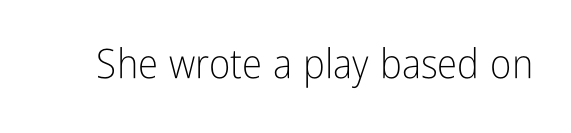
The image shows 41 px light, condensed sans-serif type, upright; set normal letter spacing, not underlined; low stroke contrast and a medium x-height.
